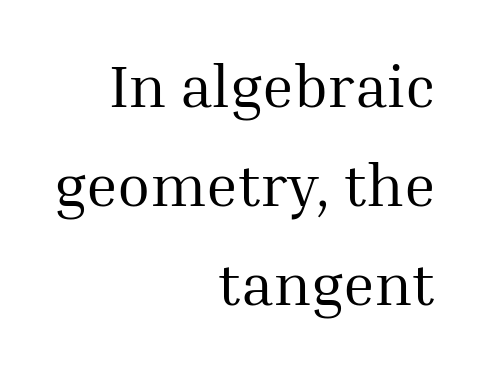
{"serif": "yes", "italic": "no", "bold": "no", "weight": "regular", "width": "normal", "stroke_contrast": "medium", "x_height": "medium", "monospaced": "no", "underline": "no", "align": "right", "line_spacing": "normal", "line_spacing_ratio": 1.65, "letter_spacing": "normal", "letter_spacing_em": 0.0, "glyph_px": 60}
